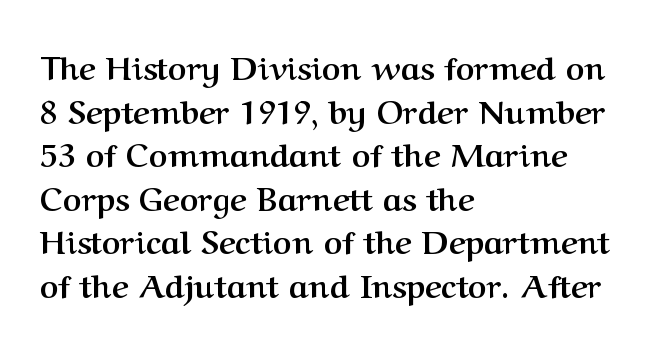
Descenders hang freely into open space. Stroke terminals: seriffed. Honestly, the row spacing looks completely unremarkable. You'd pick this weight for a headline — it's a proper bold.
